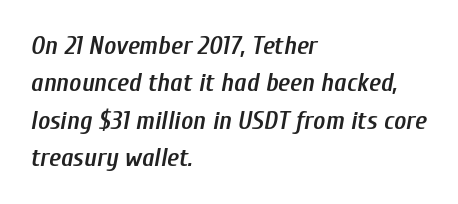
{"italic": "yes", "lean": "right", "slant_degrees": 10, "bold": "semi", "underline": "no", "align": "left", "line_spacing": "normal", "line_spacing_ratio": 1.44, "letter_spacing": "normal", "letter_spacing_em": 0.0, "glyph_px": 26}
